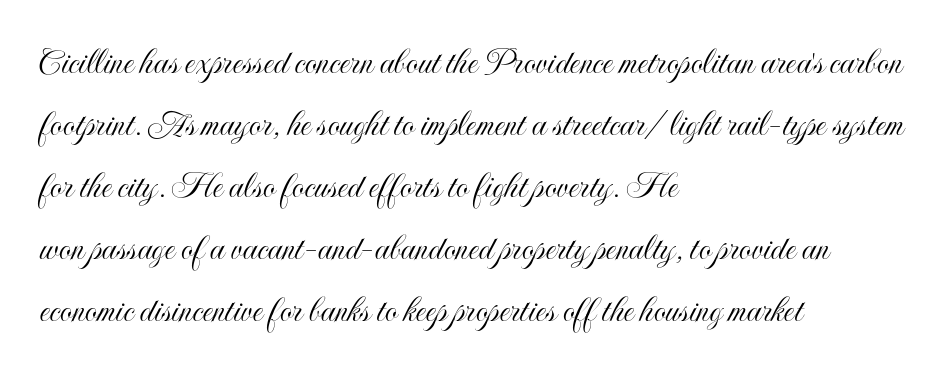
The image shows 39 px condensed type; set left-aligned, normal line spacing (1.59x), normal letter spacing, not underlined; a small x-height.
